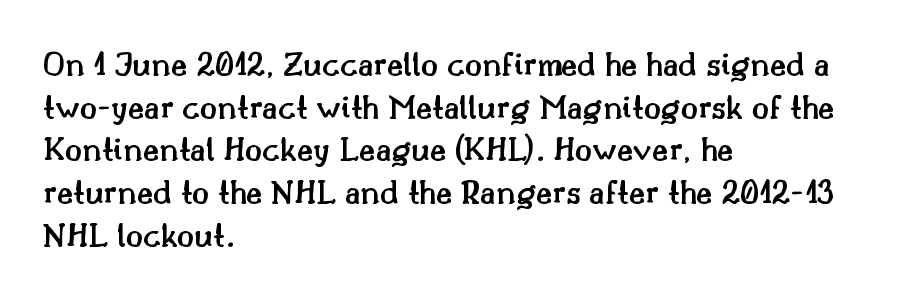
Q: Is the text bold? A: Semi-bold.
Q: Is the text italic (slanted)? A: No, it is upright.
Q: Is the typeface a serif or a sans-serif typeface? A: Serif.
Q: Is the text underlined? A: No.
Q: How is the paragraph aligned? A: Left-aligned.
Q: Is the spacing between letters normal or unusually wide? A: Normal.
Q: Width (condensed, normal, or wide)? A: Normal.
Q: Stroke contrast? A: Medium.
Q: x-height? A: Small.
Q: Monospaced? A: No.
